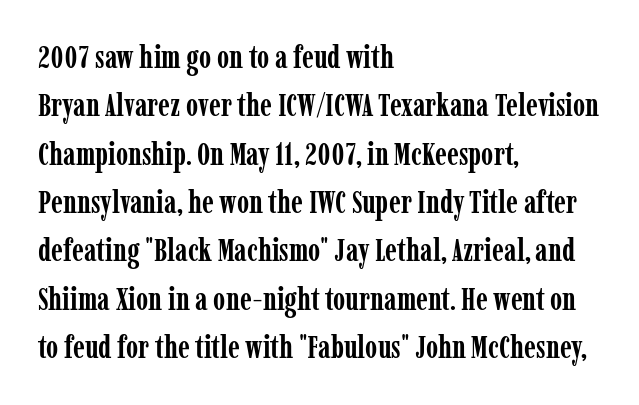
Q: Is the text bold? A: Yes.
Q: Is the text italic (slanted)? A: No, it is upright.
Q: Is the typeface a serif or a sans-serif typeface? A: Serif.
Q: Is the text underlined? A: No.
Q: How is the paragraph aligned? A: Left-aligned.
Q: Is the spacing between letters normal or unusually wide? A: Normal.
Q: Is the spacing between lines tight, normal or loose? A: Normal.
Q: Width (condensed, normal, or wide)? A: Condensed.
Q: Stroke contrast? A: Low.
Q: x-height? A: Medium.
Q: Monospaced? A: No.
